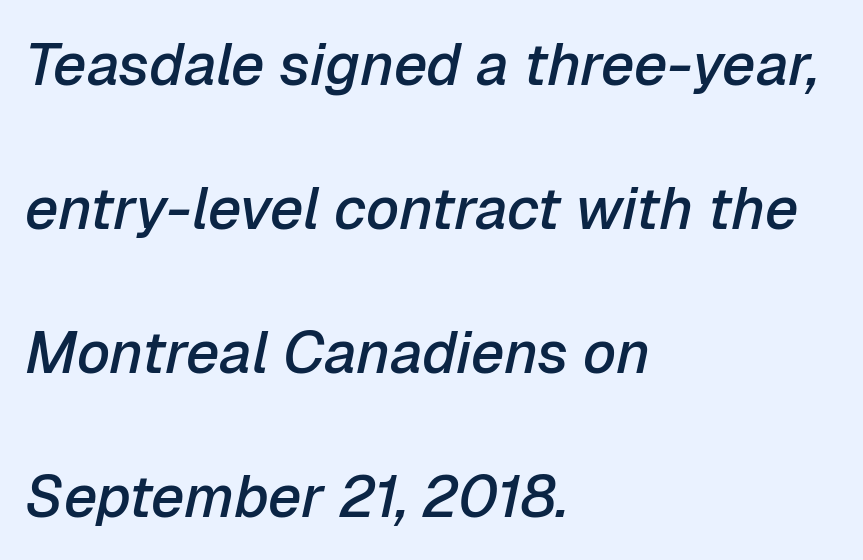
{"italic": "yes", "lean": "right", "slant_degrees": 12, "bold": "semi", "weight": "semibold", "width": "normal", "stroke_contrast": "low", "x_height": "medium", "monospaced": "no", "underline": "no", "align": "left", "line_spacing": "loose", "line_spacing_ratio": 2.44, "letter_spacing": "normal", "letter_spacing_em": 0.0, "glyph_px": 59}
